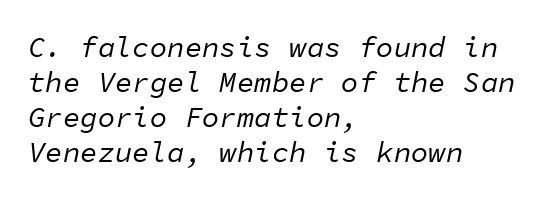
Q: Is the text bold? A: No.
Q: Is the text italic (slanted)? A: Yes, it leans right by about 11 degrees.
Q: Is the text underlined? A: No.
Q: How is the paragraph aligned? A: Left-aligned.
Q: Is the spacing between letters normal or unusually wide? A: Normal.
Q: Width (condensed, normal, or wide)? A: Normal.
Q: Stroke contrast? A: Low.
Q: x-height? A: Medium.
Q: Monospaced? A: Yes.
